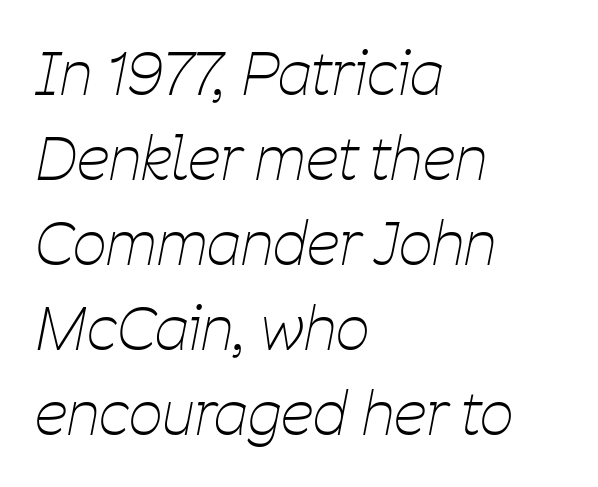
Q: Is the text bold? A: No.
Q: Is the text italic (slanted)? A: Yes, it leans right by about 11 degrees.
Q: Is the text underlined? A: No.
Q: How is the paragraph aligned? A: Left-aligned.
Q: Is the spacing between letters normal or unusually wide? A: Normal.
Q: Is the spacing between lines tight, normal or loose? A: Normal.
Q: Width (condensed, normal, or wide)? A: Condensed.
Q: Stroke contrast? A: Low.
Q: x-height? A: Medium.
Q: Monospaced? A: No.
